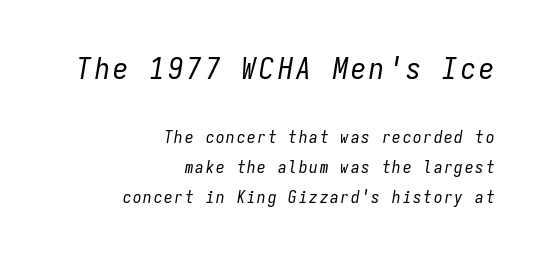
Q: Is the text bold? A: No.
Q: Is the text italic (slanted)? A: Yes, it leans right by about 9 degrees.
Q: Is the text underlined? A: No.
Q: How is the paragraph aligned? A: Right-aligned.
Q: Which block of text is set in a larger size, the first (top) or the second (bottom)? A: The first (top) one.
Q: Width (condensed, normal, or wide)? A: Condensed.
Q: Stroke contrast? A: Low.
Q: x-height? A: Medium.
Q: Monospaced? A: Yes.
